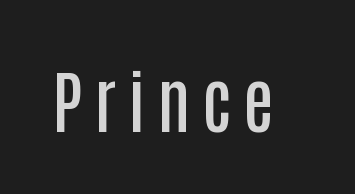
Q: Is the text bold? A: Semi-bold.
Q: Is the text italic (slanted)? A: No, it is upright.
Q: Is the typeface a serif or a sans-serif typeface? A: Sans-serif.
Q: Is the text underlined? A: No.
Q: Width (condensed, normal, or wide)? A: Condensed.
Q: Stroke contrast? A: Low.
Q: x-height? A: Large.
Q: Monospaced? A: No.
